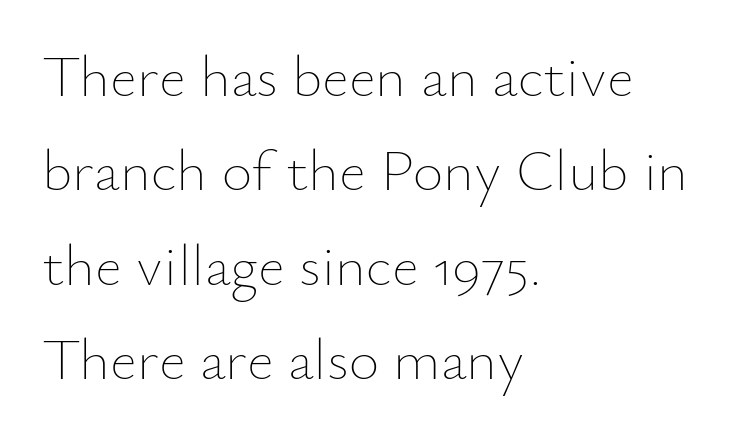
The image shows 59 px thin type, upright; set left-aligned, normal line spacing (1.6x), normal letter spacing, not underlined; low stroke contrast and a small x-height.
